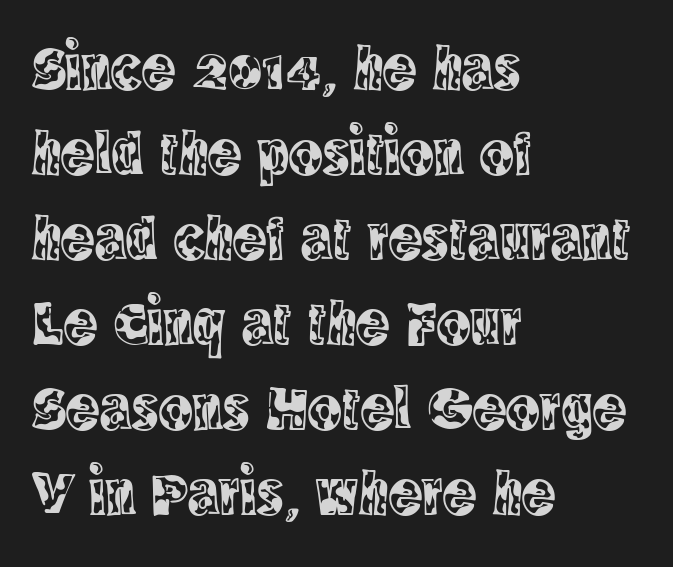
{"serif": "yes", "italic": "no", "width": "condensed", "x_height": "large", "monospaced": "no", "underline": "no", "align": "left", "line_spacing": "normal", "line_spacing_ratio": 1.35, "letter_spacing": "normal", "letter_spacing_em": 0.0, "glyph_px": 63}
